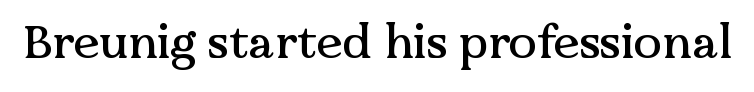
Decoration check: the copy has no underline. Caption: standard tracking, unaltered. The letters stand upright; this is a roman face. Spacing verdict: proportional, widths tailored to each character. The text was rendered using a seriffed face with decorative stroke endings.
